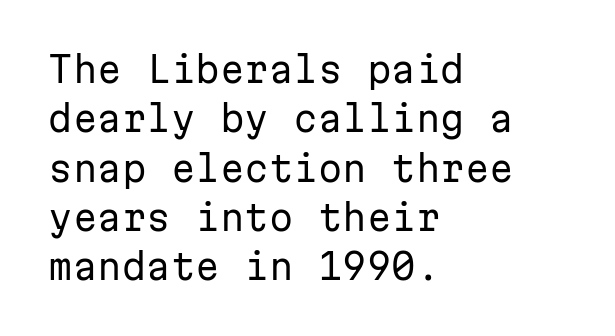
{"serif": "no", "italic": "no", "bold": "no", "weight": "regular", "width": "normal", "stroke_contrast": "low", "x_height": "medium", "monospaced": "yes", "underline": "no", "align": "left", "line_spacing": "normal", "line_spacing_ratio": 1.41, "letter_spacing": "normal", "letter_spacing_em": 0.0, "glyph_px": 35}
